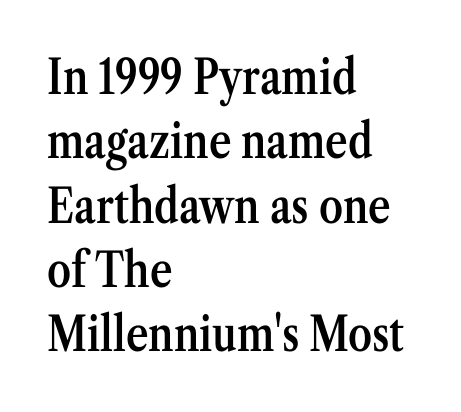
The image shows 48 px semibold, condensed serif type, upright; set left-aligned, normal line spacing (1.34x), normal letter spacing, not underlined; medium stroke contrast and a medium x-height.
